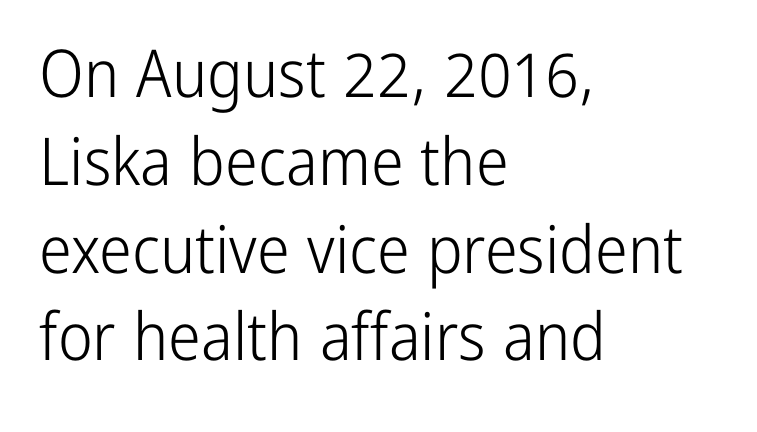
Q: Is the text bold? A: No.
Q: Is the text italic (slanted)? A: No, it is upright.
Q: Is the typeface a serif or a sans-serif typeface? A: Sans-serif.
Q: Is the text underlined? A: No.
Q: How is the paragraph aligned? A: Left-aligned.
Q: Is the spacing between letters normal or unusually wide? A: Normal.
Q: Is the spacing between lines tight, normal or loose? A: Normal.
Q: Width (condensed, normal, or wide)? A: Condensed.
Q: Stroke contrast? A: Low.
Q: x-height? A: Medium.
Q: Monospaced? A: No.
